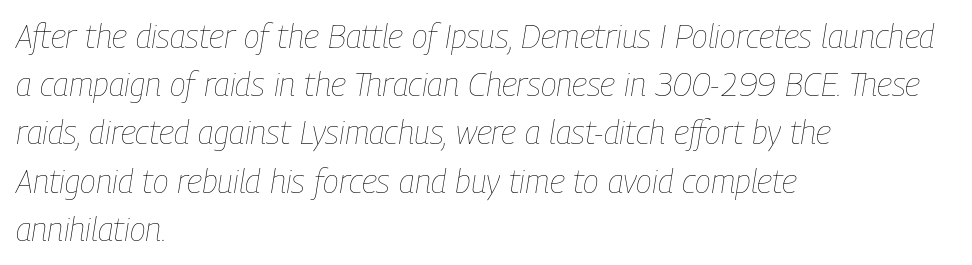
Q: Is the text bold? A: No.
Q: Is the text italic (slanted)? A: Yes, it leans right by about 9 degrees.
Q: Is the text underlined? A: No.
Q: How is the paragraph aligned? A: Left-aligned.
Q: Is the spacing between letters normal or unusually wide? A: Normal.
Q: Is the spacing between lines tight, normal or loose? A: Normal.
Q: Width (condensed, normal, or wide)? A: Condensed.
Q: Stroke contrast? A: Low.
Q: x-height? A: Medium.
Q: Monospaced? A: No.
